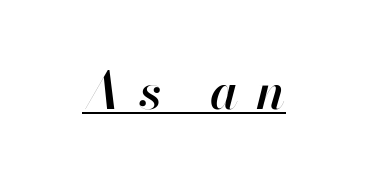
Q: Is the text bold? A: Semi-bold.
Q: Is the text italic (slanted)? A: Yes, it leans right by about 13 degrees.
Q: Is the text underlined? A: Yes.
Q: Is the spacing between letters normal or unusually wide? A: Unusually wide.
Q: Width (condensed, normal, or wide)? A: Normal.
Q: Stroke contrast? A: High.
Q: x-height? A: Small.
Q: Monospaced? A: No.
